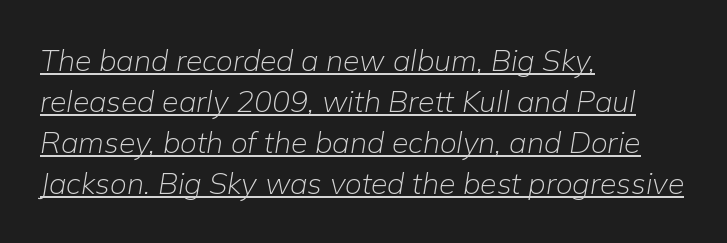
{"italic": "yes", "lean": "right", "slant_degrees": 9, "bold": "no", "weight": "light", "width": "normal", "stroke_contrast": "low", "x_height": "medium", "monospaced": "no", "underline": "yes", "align": "left", "line_spacing": "normal", "line_spacing_ratio": 1.37, "letter_spacing": "normal", "letter_spacing_em": 0.0, "glyph_px": 30}
